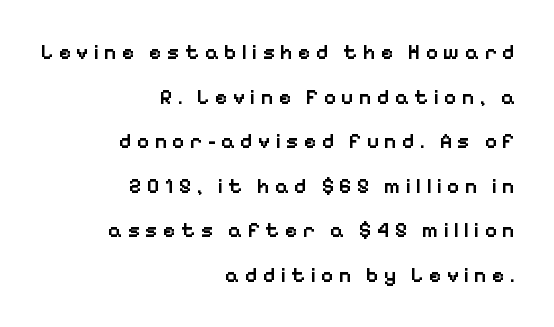
The image shows 21 px text type, upright; set right-aligned, loose line spacing (2.12x), unusually wide letter spacing (+0.25 em), not underlined.
